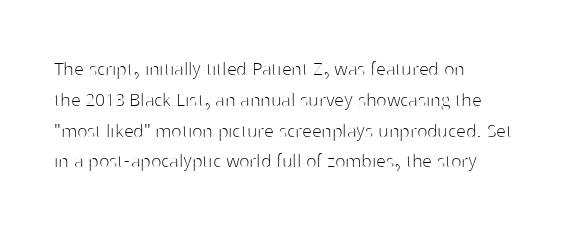
Summary of vertical rhythm: regular, with standard interline spacing. Short note: letters normally spaced. The font's upright variant was chosen for this text. Casual observation: everything's shoved over to the left.
